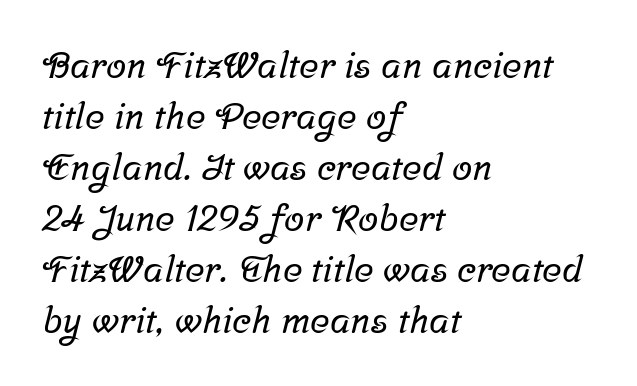
{"width": "normal", "stroke_contrast": "low", "x_height": "medium", "monospaced": "no", "underline": "no", "align": "left", "line_spacing": "normal", "line_spacing_ratio": 1.38, "letter_spacing": "normal", "letter_spacing_em": 0.0, "glyph_px": 37}
